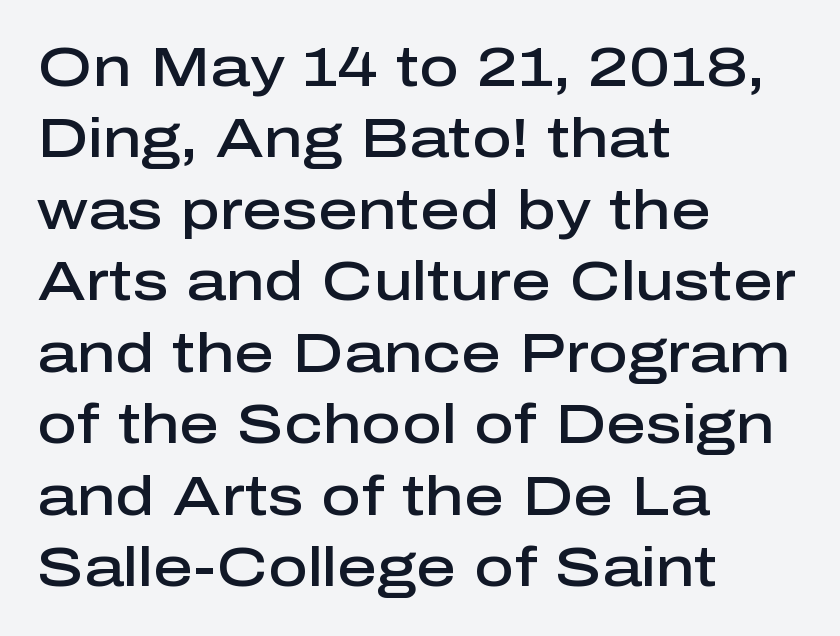
{"serif": "no", "italic": "no", "bold": "semi", "weight": "semibold", "width": "normal", "stroke_contrast": "low", "x_height": "medium", "monospaced": "no", "underline": "no", "align": "left", "line_spacing": "normal", "line_spacing_ratio": 1.3, "letter_spacing": "normal", "letter_spacing_em": 0.0, "glyph_px": 55}
